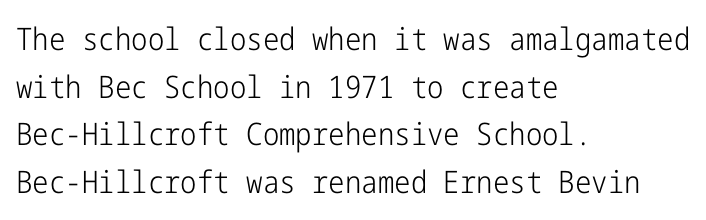
The image shows 31 px light, condensed sans-serif type, upright; set left-aligned, normal line spacing (1.54x), normal letter spacing, not underlined; low stroke contrast and a medium x-height.
